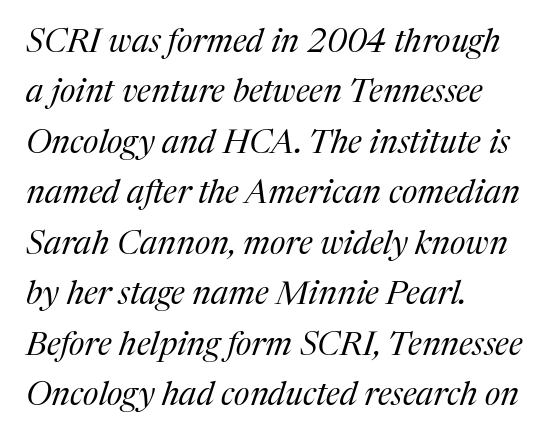
The image shows 33 px regular-weight serif type, italic (leaning right); set left-aligned, normal line spacing (1.53x), normal letter spacing, not underlined; medium stroke contrast and a medium x-height.
